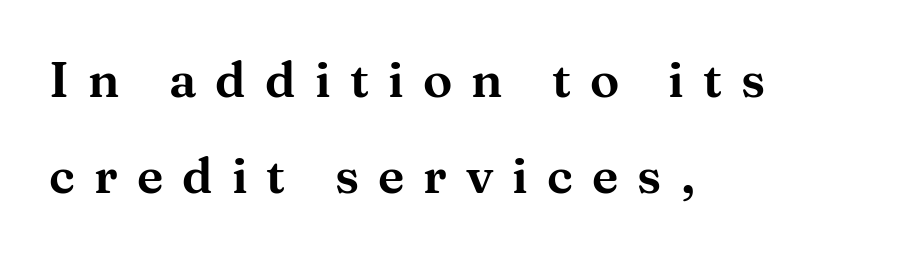
Quick note: not italic, upright. The text block is weighted toward the left margin, trailing off unevenly rightward. The tracking jumps out immediately: characters are airy and widely separated. The letters advance in unequal steps, a hallmark of proportional type.
